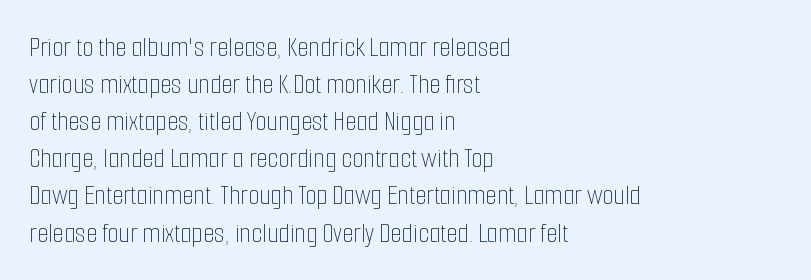
The image shows 29 px thin, condensed type, upright; set left-aligned, normal line spacing (1.28x), normal letter spacing, not underlined; low stroke contrast and a medium x-height.
